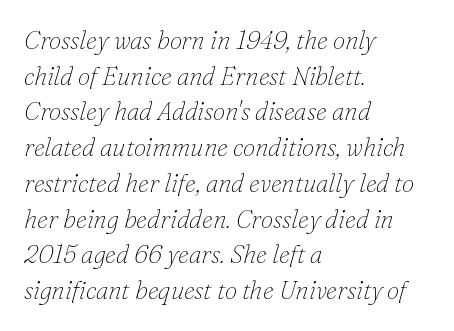
{"italic": "yes", "lean": "right", "slant_degrees": 16, "bold": "no", "underline": "no", "align": "left", "line_spacing": "normal", "line_spacing_ratio": 1.43, "letter_spacing": "normal", "letter_spacing_em": 0.0, "glyph_px": 25}
